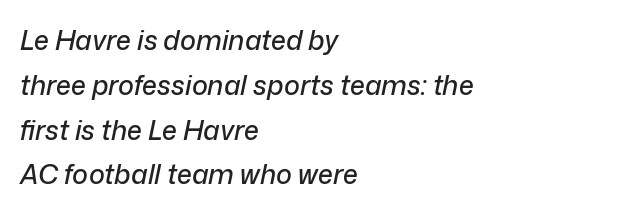
The image shows 27 px text type, italic (leaning right); set left-aligned, normal line spacing (1.66x), normal letter spacing, not underlined.
